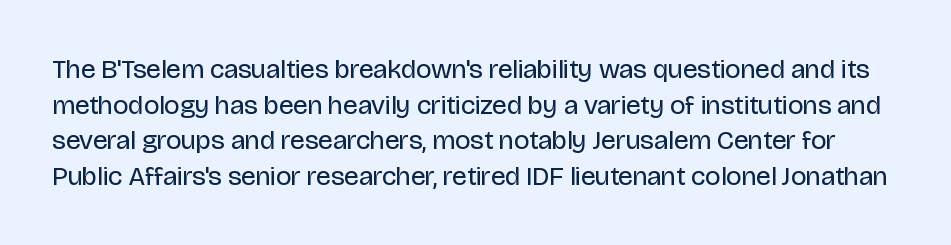
{"italic": "no", "bold": "no", "underline": "no", "line_spacing": "normal", "line_spacing_ratio": 1.32, "letter_spacing": "normal", "letter_spacing_em": 0.0, "glyph_px": 27}
